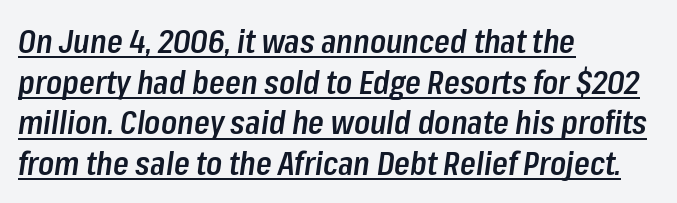
The image shows 32 px semibold, condensed type, italic (leaning right); set left-aligned, normal line spacing (1.27x), normal letter spacing, underlined; low stroke contrast and a medium x-height.
